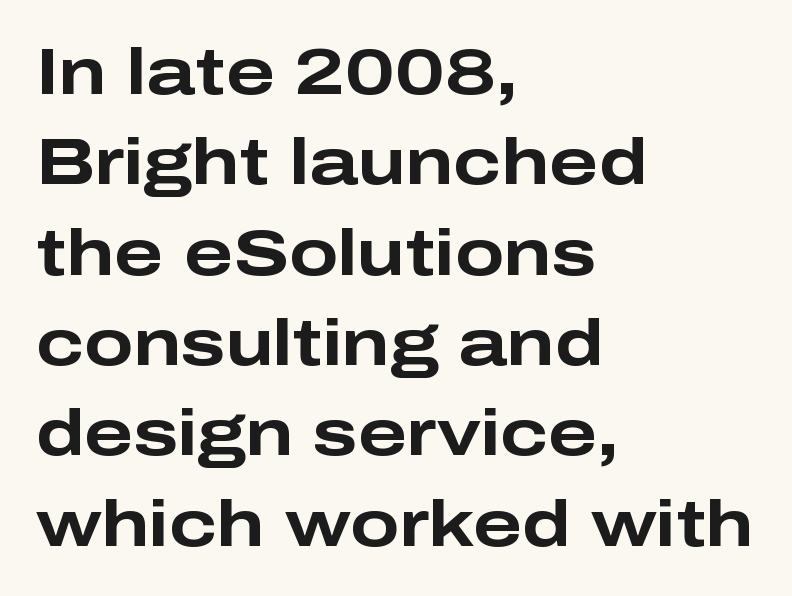
The image shows 65 px bold, wide sans-serif type, upright; set left-aligned, normal line spacing (1.39x), normal letter spacing, not underlined; low stroke contrast and a medium x-height.
